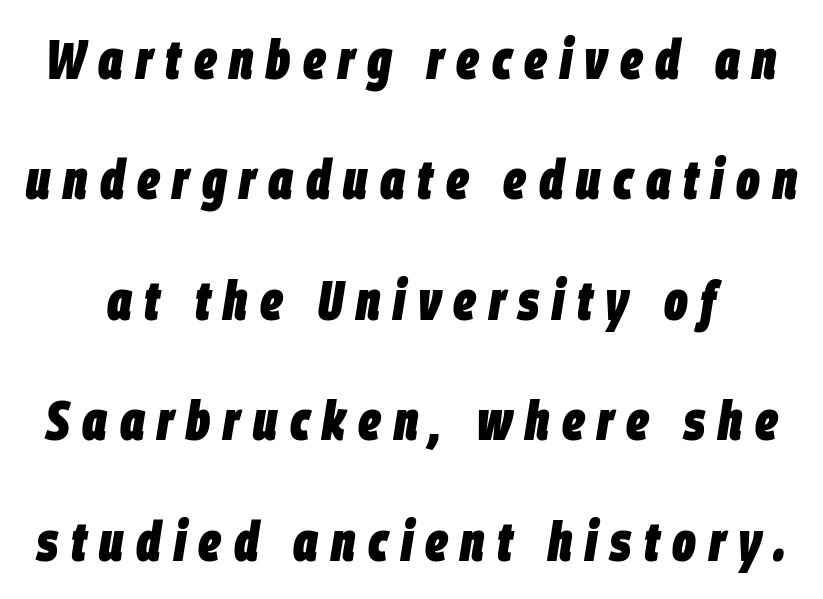
{"italic": "yes", "lean": "right", "slant_degrees": 9, "bold": "yes", "weight": "heavy", "width": "condensed", "stroke_contrast": "low", "x_height": "large", "monospaced": "no", "underline": "no", "line_spacing": "loose", "line_spacing_ratio": 2.19, "letter_spacing": "wide", "letter_spacing_em": 0.23, "glyph_px": 55}
